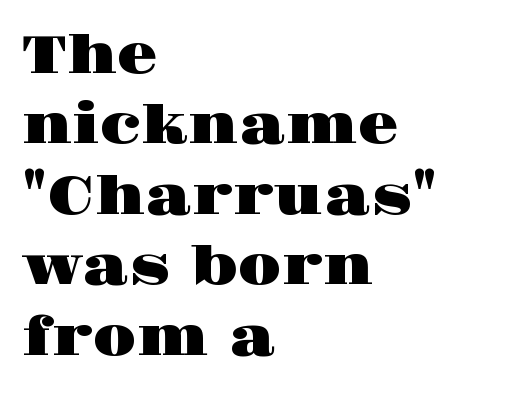
It's the straight-up-and-down kind of type. Quick note: interline space is typical. Note: serifs present on the glyphs. This sample uses plain, unmodified letter spacing. A typesetter would call this proportional, since set widths differ per character. The text block is weighted toward the left margin, trailing off unevenly rightward.
